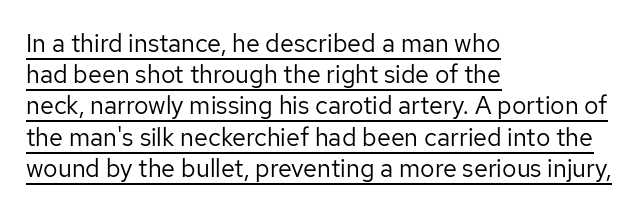
The image shows 25 px text type, upright; set left-aligned, normal line spacing (1.25x), normal letter spacing, underlined.
